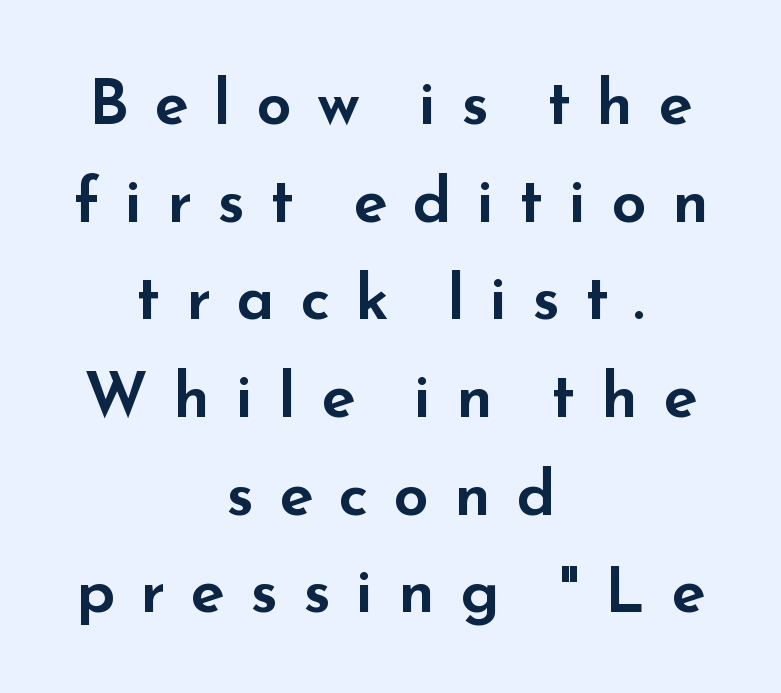
{"serif": "no", "italic": "no", "width": "wide", "stroke_contrast": "low", "x_height": "small", "monospaced": "no", "underline": "no", "align": "center", "line_spacing": "normal", "line_spacing_ratio": 1.55, "letter_spacing": "wide", "letter_spacing_em": 0.4, "glyph_px": 63}
